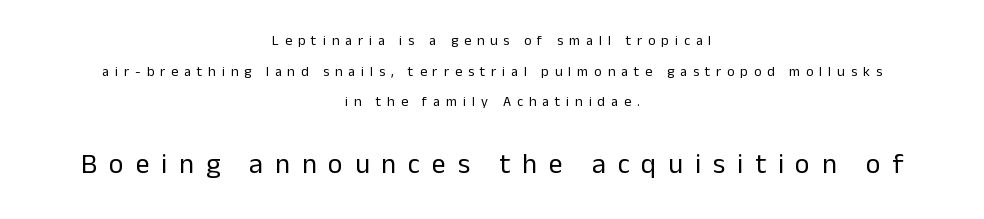
A sans-serif font was chosen for this passage. Visually the block forms a symmetrical silhouette, jagged on both flanks. The foot of each line stays bare and open. You can tell it's not italic because the verticals are truly vertical. Reading top to bottom, the characters get bigger at the block break.
